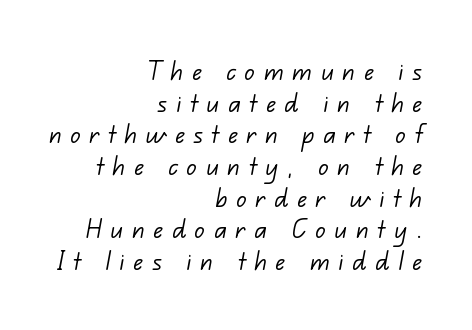
The face used here is rendered with a markedly widened letterfit. The face used here is a sans, in the tradition of grotesques and geometrics. What's the leading like? Squeezed, with rows nearly overlapping. Caption: face not bold, strokes unweighted. Compared with a flush-left layout, this one pins lines to the opposite, right side.
